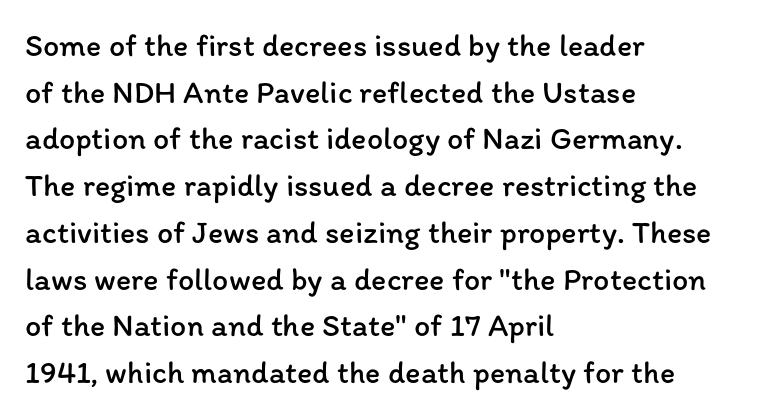
The image shows 32 px regular-weight type, upright; set left-aligned, normal line spacing (1.46x), normal letter spacing, not underlined; low stroke contrast and a medium x-height.
